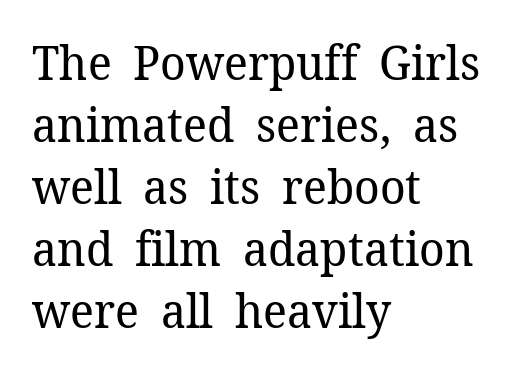
Glance below the letters and you will spot only blank space. A typesetter would mark this as roman, not italic. Every row of glyphs begins at an identical x-position on the left. The typesetting does not lean heavy: it is not bold.
